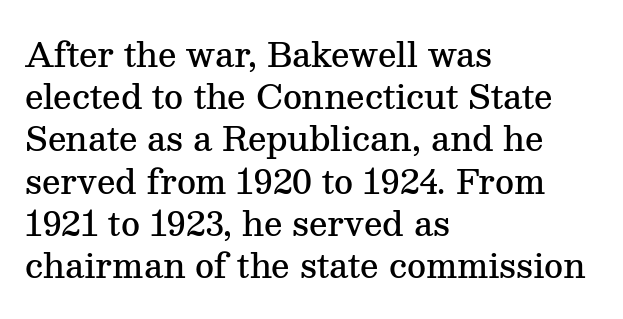
Tall strokes in this sample are plumb rather than angled. In terms of leading, this rendering sits right in the middle. Teacher's note: observe the even left margin — that is flush-left alignment. Compared with an ordinary text face, these strokes are moderately heavier — a semibold.
